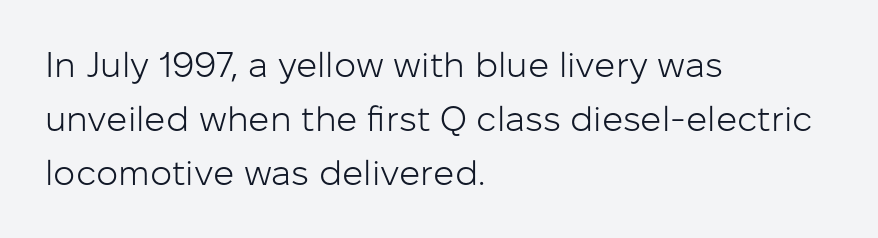
The face used here is rendered with its standard letterfit. The rows are spaced the way most documents space them. A typesetter would call this proportional, since set widths differ per character. Lines of text with bare space underneath. A quiet, ordinary-to-light weight characterises the typeface.
